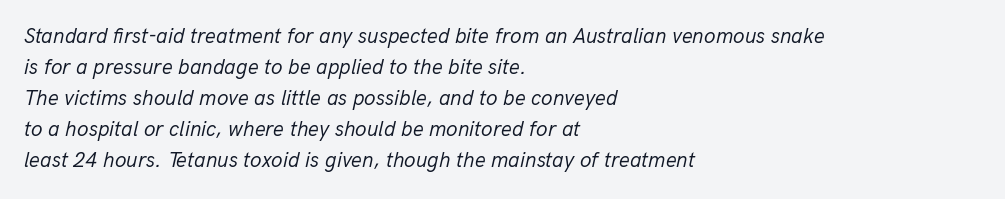
{"italic": "yes", "lean": "right", "slant_degrees": 13, "bold": "no", "underline": "no", "align": "left", "line_spacing": "normal", "line_spacing_ratio": 1.48, "letter_spacing": "normal", "letter_spacing_em": 0.0, "glyph_px": 21}
